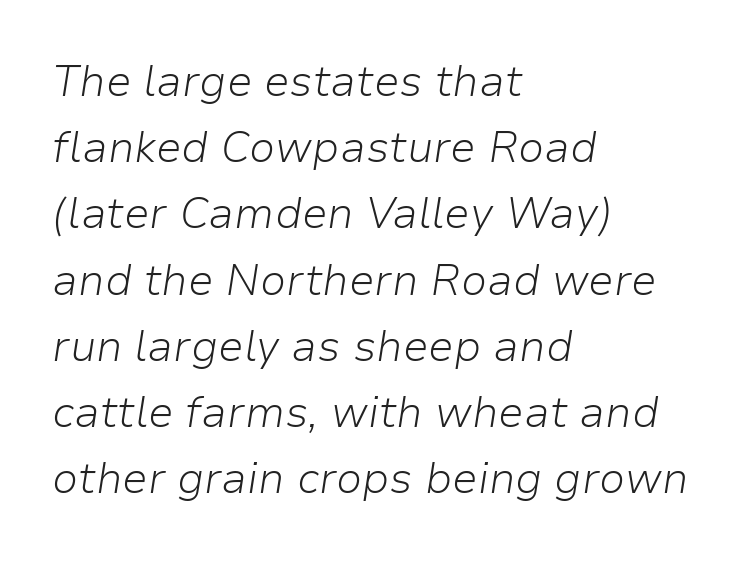
{"italic": "yes", "lean": "right", "slant_degrees": 9, "bold": "no", "weight": "light", "width": "normal", "stroke_contrast": "low", "x_height": "medium", "monospaced": "no", "underline": "no", "align": "left", "line_spacing": "normal", "line_spacing_ratio": 1.54, "letter_spacing": "normal", "letter_spacing_em": 0.0, "glyph_px": 43}
